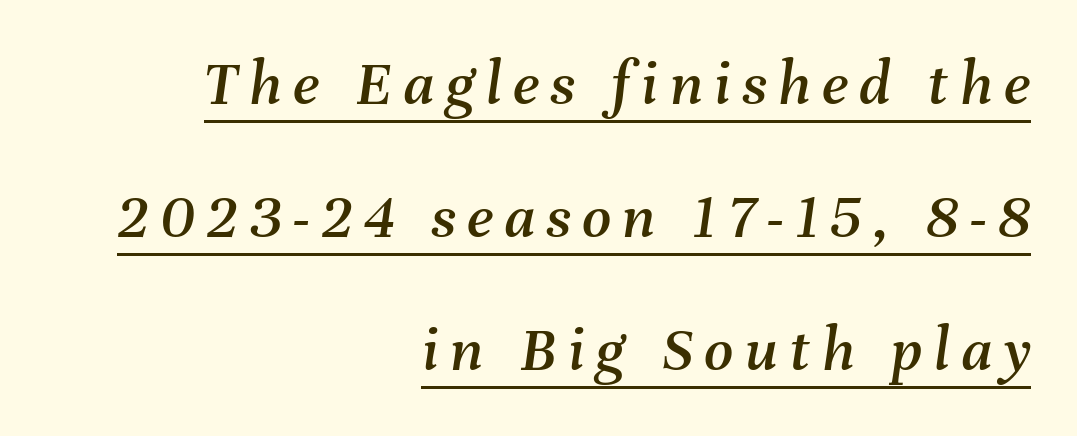
{"italic": "yes", "lean": "right", "slant_degrees": 8, "width": "normal", "stroke_contrast": "medium", "x_height": "medium", "monospaced": "no", "underline": "yes", "align": "right", "line_spacing": "loose", "line_spacing_ratio": 2.08, "glyph_px": 64}
